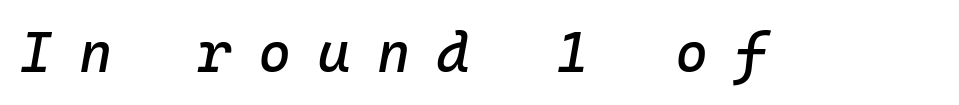
The image shows 57 px text type, italic (leaning right), monospaced; set unusually wide letter spacing (+0.46 em), not underlined; low stroke contrast and a medium x-height.
